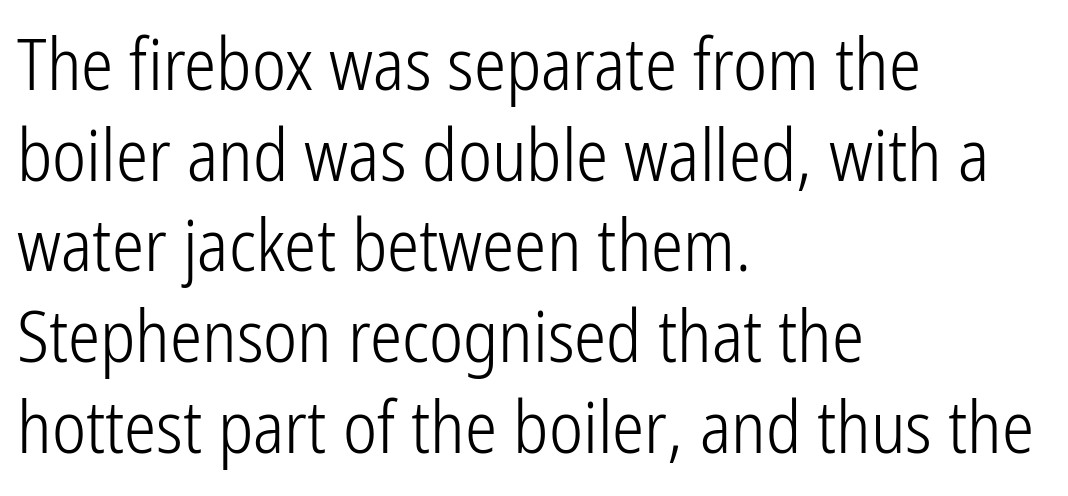
{"serif": "no", "italic": "no", "bold": "no", "weight": "light", "width": "condensed", "stroke_contrast": "low", "x_height": "medium", "monospaced": "no", "underline": "no", "align": "left", "line_spacing": "normal", "line_spacing_ratio": 1.26, "letter_spacing": "normal", "letter_spacing_em": 0.0, "glyph_px": 72}
